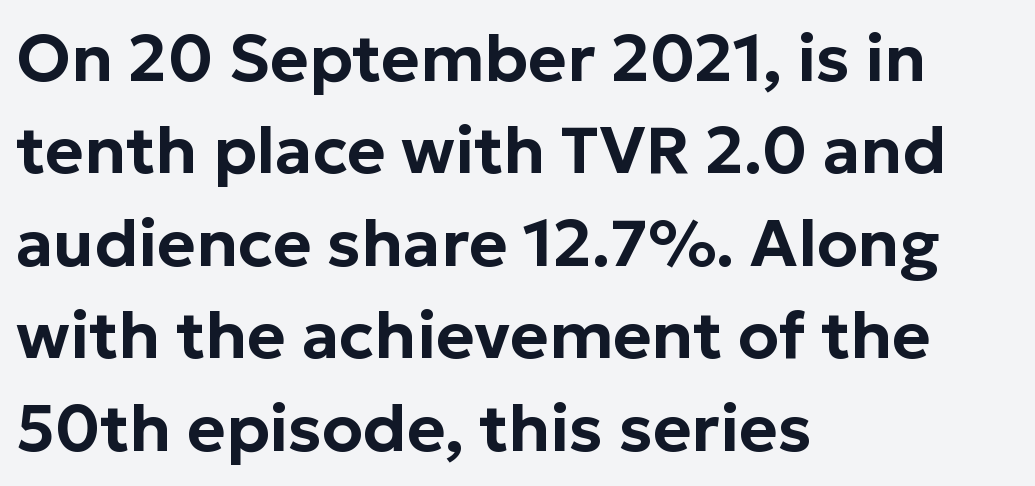
{"serif": "no", "italic": "no", "width": "normal", "stroke_contrast": "low", "x_height": "medium", "monospaced": "no", "underline": "no", "align": "left", "line_spacing": "normal", "line_spacing_ratio": 1.4, "letter_spacing": "normal", "letter_spacing_em": 0.0, "glyph_px": 66}
